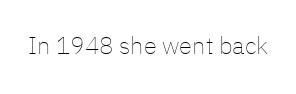
Only glyphs here, with clear space below each row. Notice how the stems are strictly vertical — no italics here. Between one letter and the next there's only the usual sliver of space. Is this a heavy cut? Hardly; it is regular or lighter.
